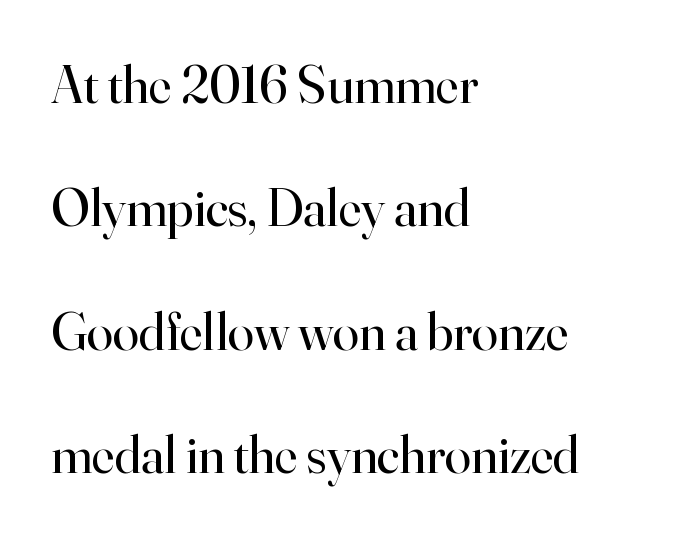
Q: Is the text bold? A: No.
Q: Is the text italic (slanted)? A: No, it is upright.
Q: Is the typeface a serif or a sans-serif typeface? A: Serif.
Q: Is the text underlined? A: No.
Q: How is the paragraph aligned? A: Left-aligned.
Q: Is the spacing between letters normal or unusually wide? A: Normal.
Q: Is the spacing between lines tight, normal or loose? A: Loose.
Q: Width (condensed, normal, or wide)? A: Normal.
Q: Stroke contrast? A: High.
Q: x-height? A: Small.
Q: Monospaced? A: No.
